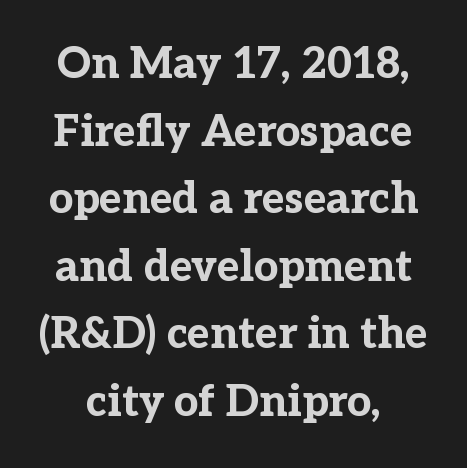
The rendering uses natural spacing where letterforms have individual widths. Notice how the stems are strictly vertical — no italics here. A typesetter would call this leading conventional body-copy spacing. Between one letter and the next there's only the usual sliver of space. Check the space under the baseline: it is left empty. Examine the stroke ends and you'll spot serifs.
